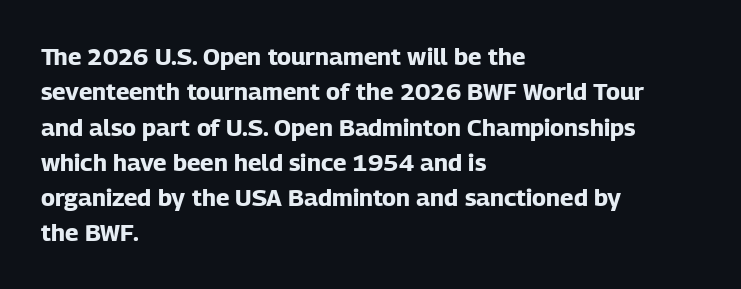
{"italic": "no", "bold": "yes", "underline": "no", "align": "left", "line_spacing": "normal", "line_spacing_ratio": 1.47, "letter_spacing": "normal", "letter_spacing_em": 0.0, "glyph_px": 24}
